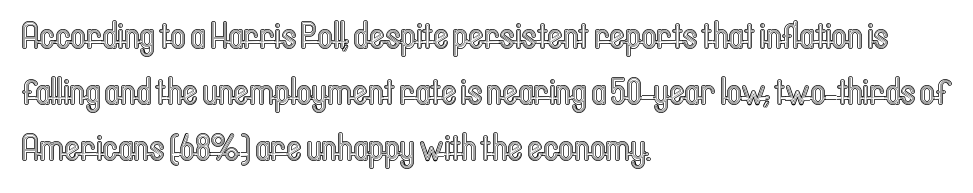
Q: Is the text italic (slanted)? A: No, it is upright.
Q: Is the text underlined? A: No.
Q: How is the paragraph aligned? A: Left-aligned.
Q: Is the spacing between letters normal or unusually wide? A: Normal.
Q: Is the spacing between lines tight, normal or loose? A: Normal.
Q: Width (condensed, normal, or wide)? A: Condensed.
Q: x-height? A: Medium.
Q: Monospaced? A: No.
